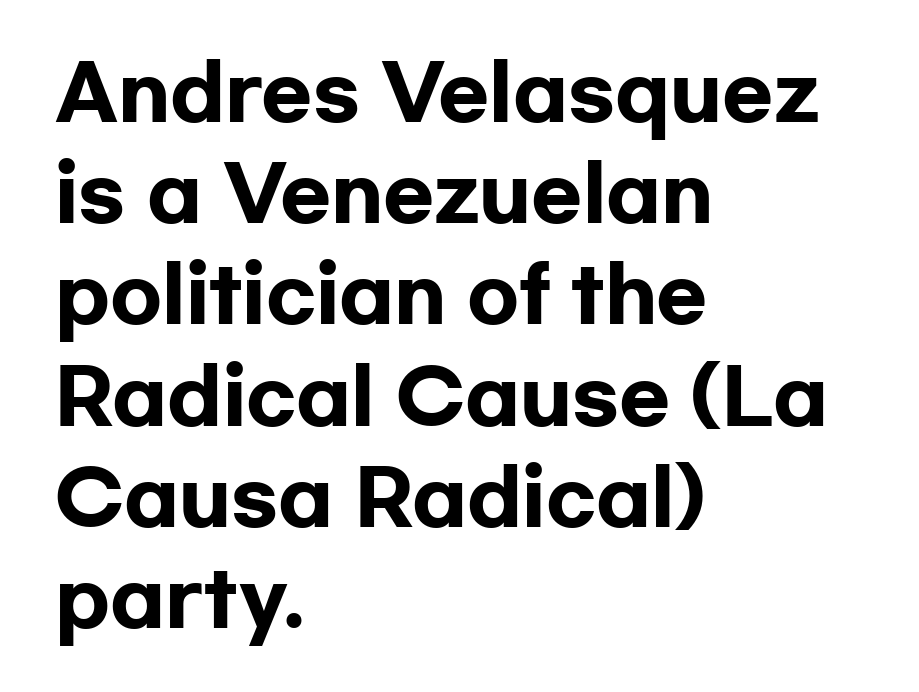
The image shows 75 px heavy, wide sans-serif type, upright; set left-aligned, normal line spacing (1.35x), normal letter spacing, not underlined; low stroke contrast and a medium x-height.
